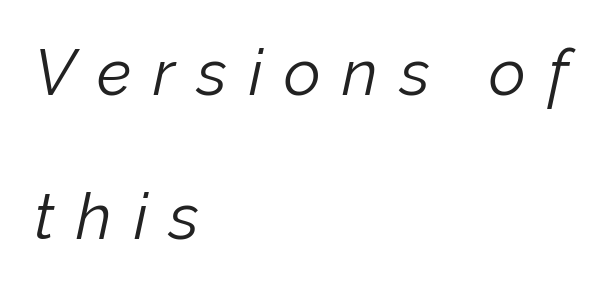
{"italic": "yes", "lean": "right", "slant_degrees": 12, "bold": "no", "weight": "light", "width": "normal", "stroke_contrast": "low", "x_height": "medium", "monospaced": "no", "underline": "no", "align": "left", "line_spacing": "loose", "line_spacing_ratio": 2.25, "letter_spacing": "wide", "letter_spacing_em": 0.34, "glyph_px": 64}
